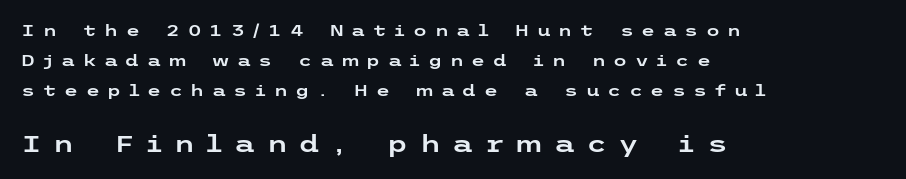
The image shows 24 px text type, upright; set left-aligned, line spacing 1.87x, unusually wide letter spacing (+0.47 em), not underlined; the second (bottom) block is 1.5x larger.
